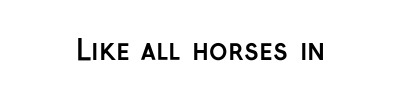
{"serif": "no", "italic": "no", "bold": "yes", "weight": "semibold", "width": "normal", "stroke_contrast": "low", "x_height": "medium", "monospaced": "no", "underline": "no", "letter_spacing": "normal", "letter_spacing_em": 0.0, "glyph_px": 28}
